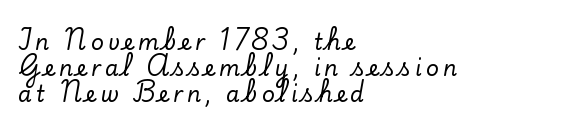
{"underline": "no", "align": "left", "line_spacing_ratio": 1.19, "glyph_px": 22}
